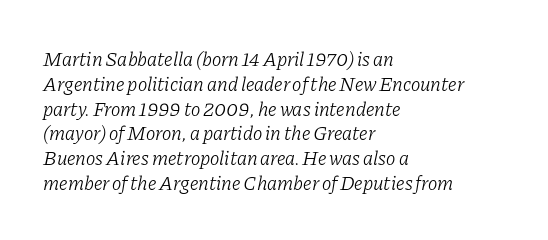
Q: Is the text bold? A: No.
Q: Is the text italic (slanted)? A: Yes, it leans right by about 11 degrees.
Q: Is the text underlined? A: No.
Q: How is the paragraph aligned? A: Left-aligned.
Q: Is the spacing between letters normal or unusually wide? A: Normal.
